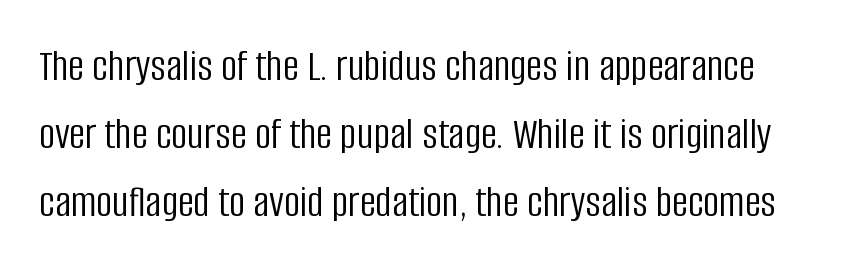
{"serif": "no", "italic": "no", "bold": "no", "weight": "light", "width": "condensed", "stroke_contrast": "low", "x_height": "large", "monospaced": "no", "underline": "no", "line_spacing": "normal", "line_spacing_ratio": 1.51, "letter_spacing": "normal", "letter_spacing_em": 0.0, "glyph_px": 45}
